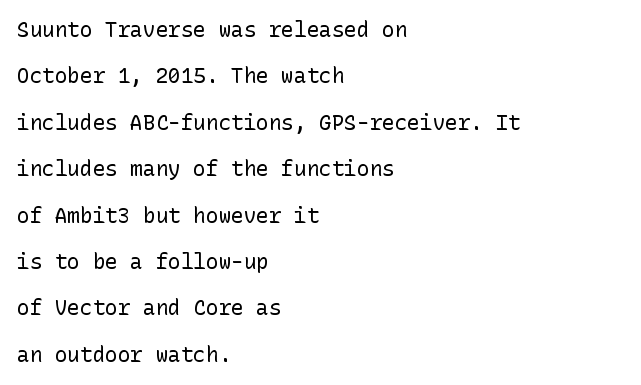
Q: Is the text bold? A: No.
Q: Is the text italic (slanted)? A: No, it is upright.
Q: Is the text underlined? A: No.
Q: How is the paragraph aligned? A: Left-aligned.
Q: Is the spacing between letters normal or unusually wide? A: Normal.
Q: Is the spacing between lines tight, normal or loose? A: Loose.
